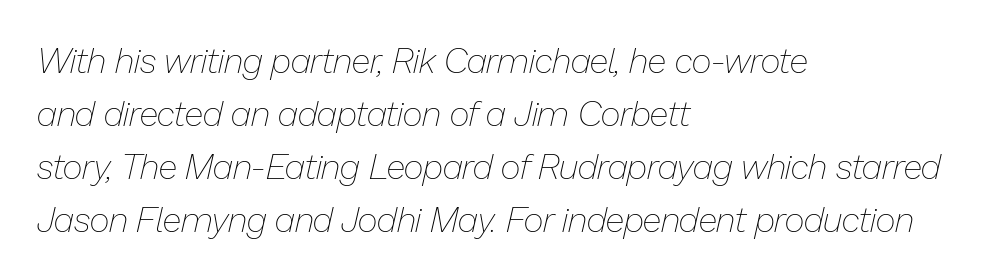
The image shows 35 px thin type, italic (leaning right); set left-aligned, normal line spacing (1.51x), normal letter spacing, not underlined; low stroke contrast and a medium x-height.
